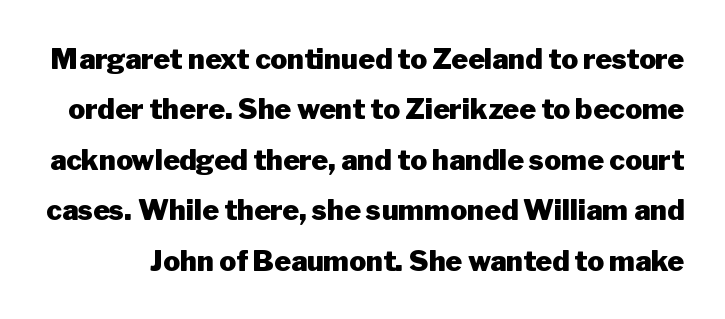
A roman cut, with each character standing at attention. Classification — sans serif. Spacing verdict: proportional, widths tailored to each character. The specimen omits any rule beneath the text block's lines.
